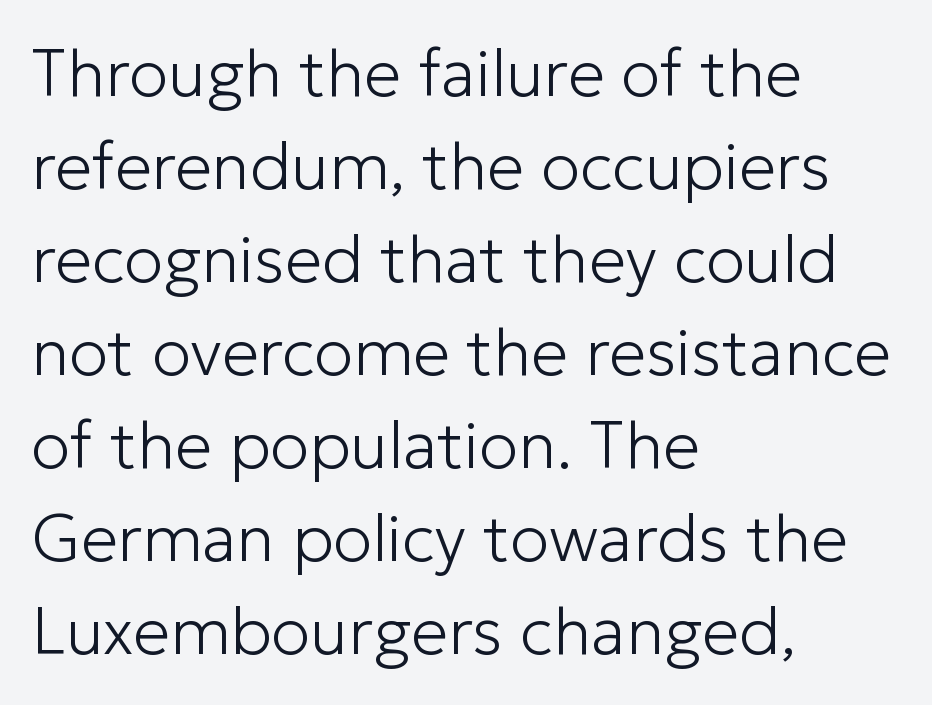
The image shows 66 px light sans-serif type, upright; set left-aligned, normal line spacing (1.41x), normal letter spacing, not underlined; low stroke contrast and a medium x-height.
